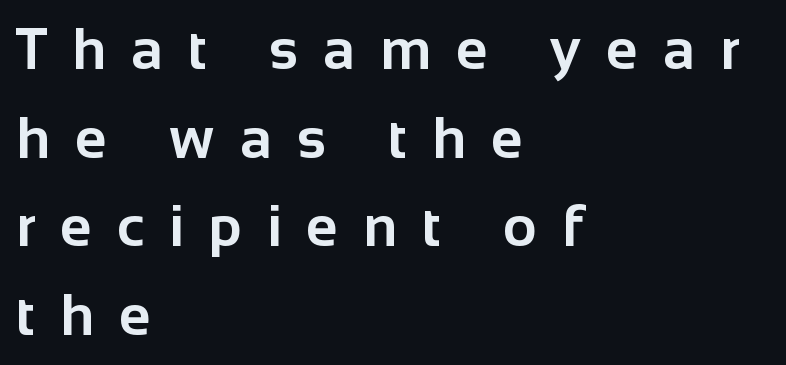
A dark, heavy texture on the line: the type is bold. When letters stand straight like this, we call the style roman or upright. All the whitespace from short lines collects on the right. Anything drawn beneath the words? Only blank space.
